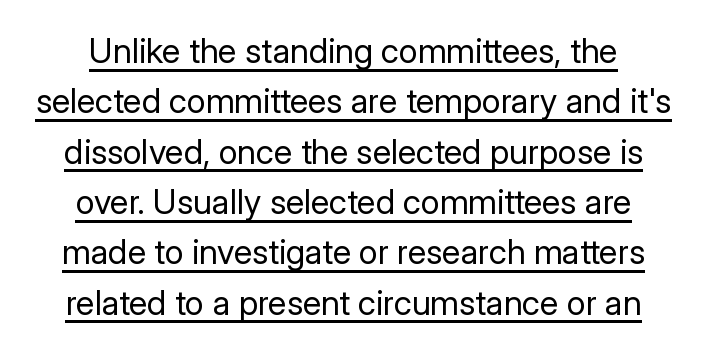
This rendering features underlined lettering. The letters stand upright; this is a roman face. The passage shown is typed in a proportional face where columns would drift. Regular leading. The font sits on the lighter half of the weight spectrum, regular included. In terms of letterspacing, this is plain default setting.
